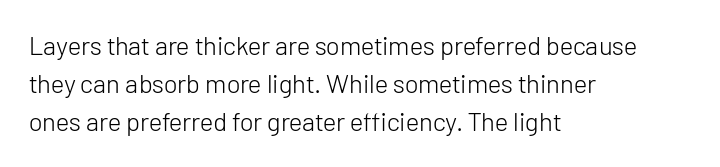
{"italic": "no", "bold": "no", "underline": "no", "align": "left", "line_spacing": "normal", "line_spacing_ratio": 1.47, "letter_spacing": "normal", "letter_spacing_em": 0.0, "glyph_px": 26}
